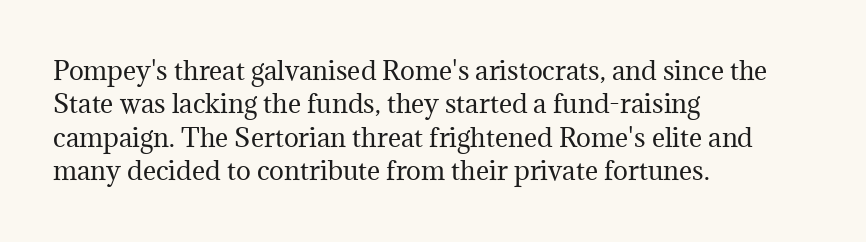
The image shows 25 px text type, upright; set left-aligned, normal line spacing (1.34x), normal letter spacing, not underlined.
